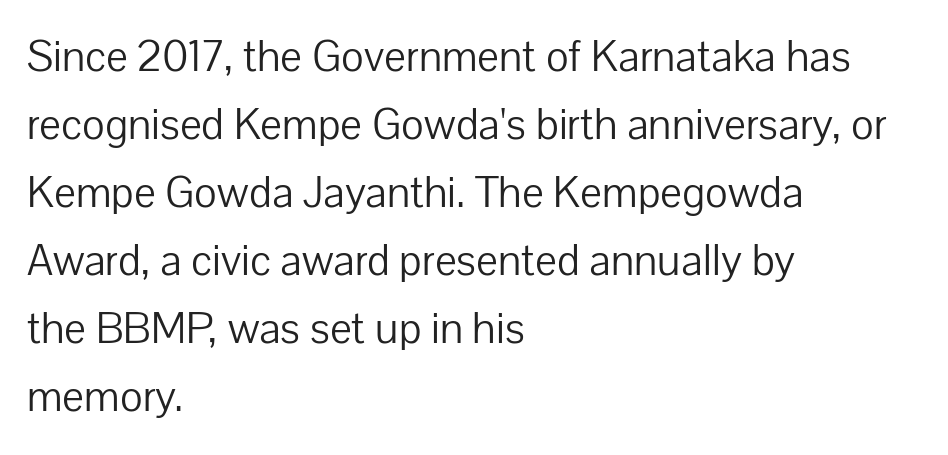
Q: Is the text bold? A: No.
Q: Is the text italic (slanted)? A: No, it is upright.
Q: Is the typeface a serif or a sans-serif typeface? A: Sans-serif.
Q: Is the text underlined? A: No.
Q: How is the paragraph aligned? A: Left-aligned.
Q: Is the spacing between letters normal or unusually wide? A: Normal.
Q: Is the spacing between lines tight, normal or loose? A: Normal.
Q: Width (condensed, normal, or wide)? A: Normal.
Q: Stroke contrast? A: Low.
Q: x-height? A: Medium.
Q: Monospaced? A: No.
